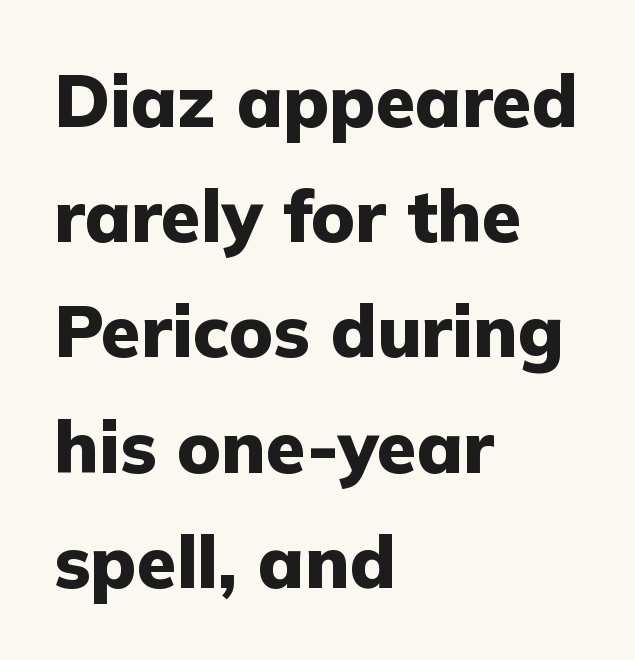
{"serif": "no", "italic": "no", "bold": "yes", "weight": "heavy", "width": "normal", "stroke_contrast": "low", "x_height": "medium", "monospaced": "no", "underline": "no", "align": "left", "line_spacing": "normal", "line_spacing_ratio": 1.6, "letter_spacing": "normal", "letter_spacing_em": 0.0, "glyph_px": 72}
